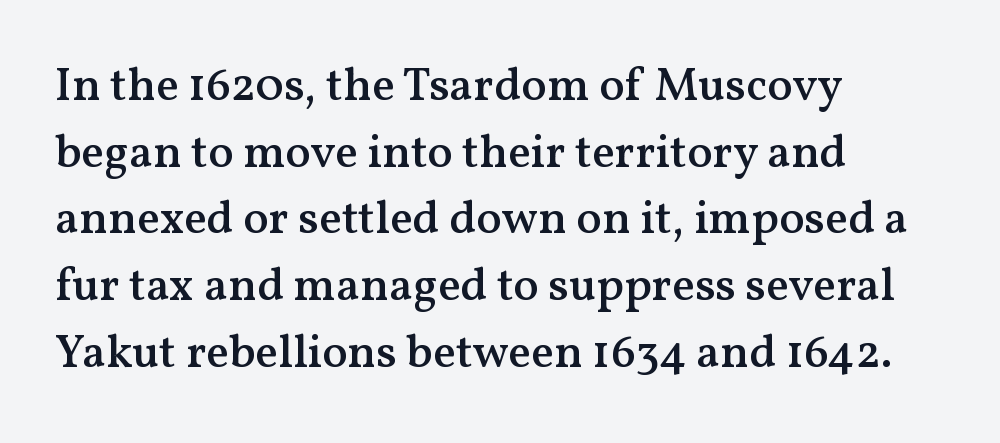
The image shows 47 px semibold serif type, upright; set left-aligned, normal line spacing (1.42x), normal letter spacing, not underlined; medium stroke contrast and a medium x-height.
